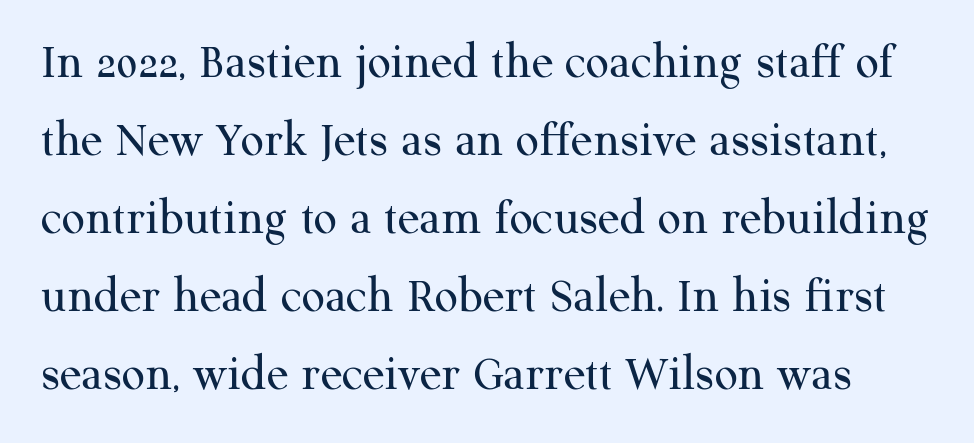
{"serif": "yes", "italic": "no", "bold": "no", "weight": "regular", "width": "normal", "stroke_contrast": "medium", "x_height": "medium", "monospaced": "no", "underline": "no", "line_spacing": "normal", "line_spacing_ratio": 1.53, "letter_spacing": "normal", "letter_spacing_em": 0.0, "glyph_px": 51}
